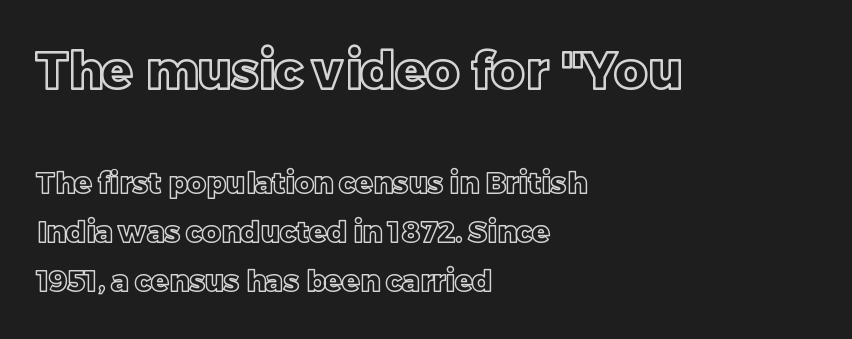
The image shows 51 px text type, upright; set left-aligned, normal line spacing (1.68x), normal letter spacing, not underlined; the first (top) block is 1.76x larger; a large x-height.
